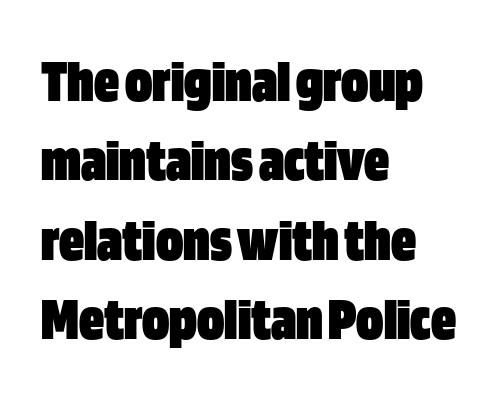
Summary of vertical rhythm: regular, with standard interline spacing. In terms of posture, this sample is upright. The lines in this sample share a left origin and differ only in where they stop. Compared with typical body copy, the letter spacing here is the same. The face used here is proportionally spaced, like ordinary book or web type.
